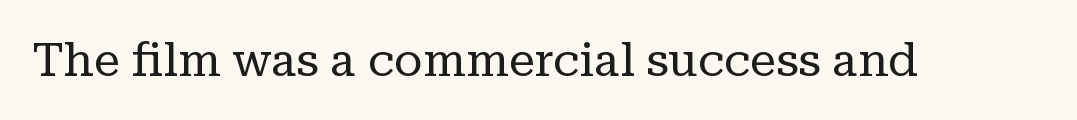
The image shows 47 px regular-weight serif type, upright; set normal letter spacing, not underlined; low stroke contrast and a medium x-height.
